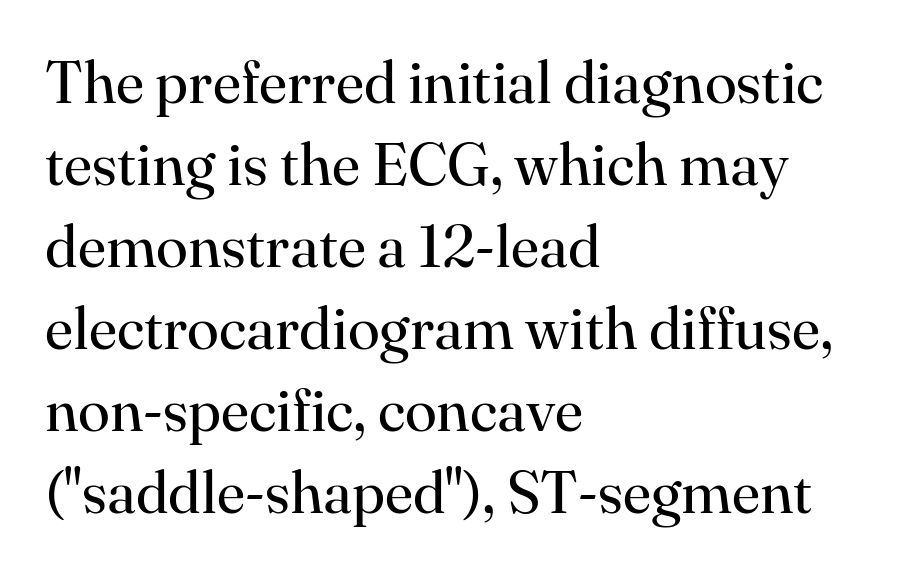
The strokes are not fattened; the text isn't bold. Reading down the block, your eye returns to a fixed left position each line. The line-height multiplier appears to be the usual default. Honestly, the letter spacing is just normal — you wouldn't notice it. The foot of each line stays bare and open. The rendering uses natural spacing where letterforms have individual widths.
